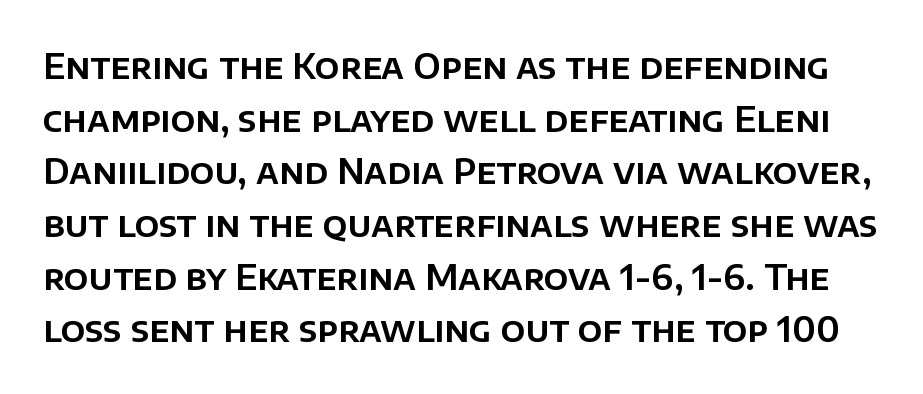
Honestly, there is no underline to notice here at all. Honestly, the row spacing looks completely unremarkable. A typesetter would call this proportional, since set widths differ per character. The lettering holds an erect, upright posture throughout.
